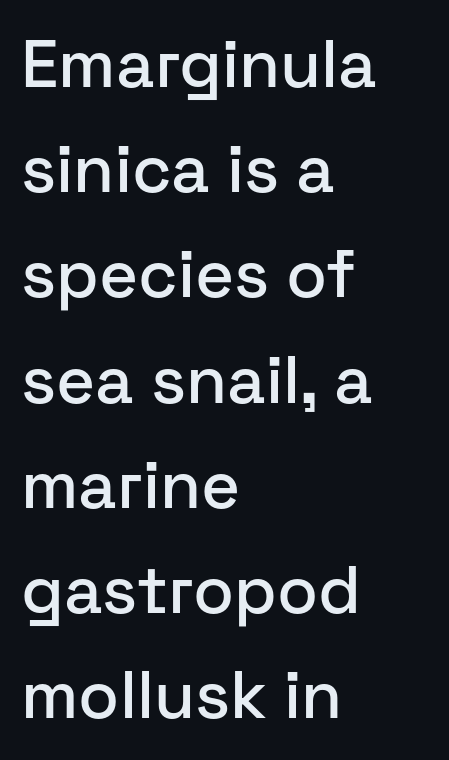
If you drew a line through each stem, it would be perfectly vertical. You can tell from the bare stems that sans-serif type was used. The space beneath each line is pristine and unruled. One-word summary of the alignment: left. Evenly set lines give the paragraph a standard silhouette. Default kerning and tracking; the words read as compact shapes.
